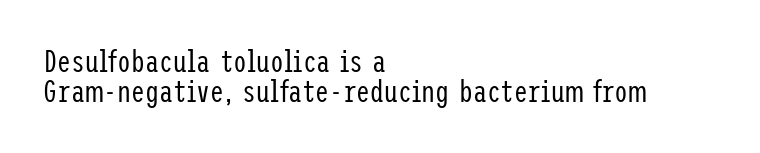
Q: Is the text bold? A: No.
Q: Is the text italic (slanted)? A: No, it is upright.
Q: Is the typeface a serif or a sans-serif typeface? A: Sans-serif.
Q: Is the text underlined? A: No.
Q: How is the paragraph aligned? A: Left-aligned.
Q: Is the spacing between letters normal or unusually wide? A: Normal.
Q: Is the spacing between lines tight, normal or loose? A: Tight.
Q: Width (condensed, normal, or wide)? A: Condensed.
Q: Stroke contrast? A: Low.
Q: x-height? A: Medium.
